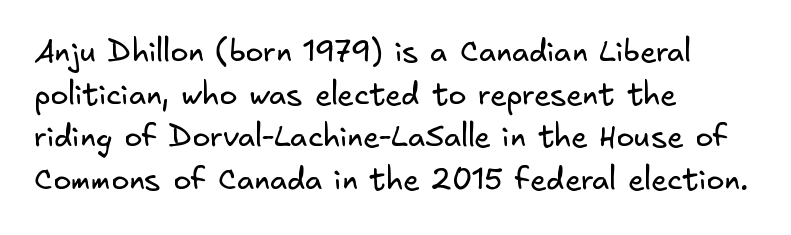
The image shows 30 px regular-weight sans-serif type; set left-aligned, normal line spacing (1.42x), normal letter spacing, not underlined; low stroke contrast and a small x-height.
